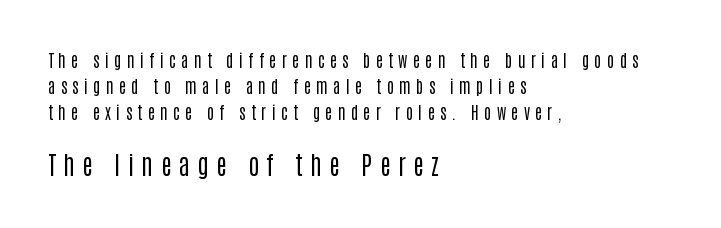
Ink coverage per letter is moderate at most. The lines are quadded left. Does the leading feel generous? No, just average. Posture: straight, roman, zero tilt.
